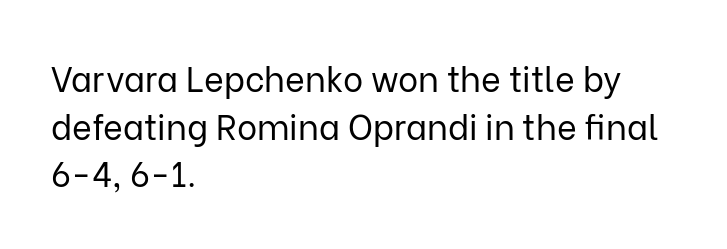
Q: Is the text bold? A: No.
Q: Is the text italic (slanted)? A: No, it is upright.
Q: Is the typeface a serif or a sans-serif typeface? A: Sans-serif.
Q: Is the text underlined? A: No.
Q: How is the paragraph aligned? A: Left-aligned.
Q: Is the spacing between letters normal or unusually wide? A: Normal.
Q: Is the spacing between lines tight, normal or loose? A: Normal.
Q: Width (condensed, normal, or wide)? A: Normal.
Q: Stroke contrast? A: Low.
Q: x-height? A: Medium.
Q: Monospaced? A: No.
